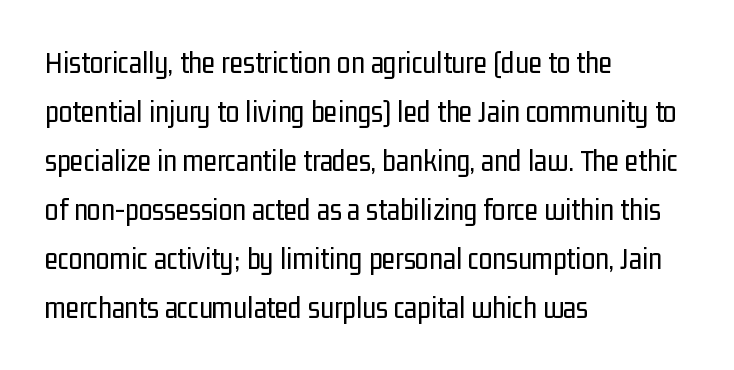
Q: Is the text bold? A: No.
Q: Is the text italic (slanted)? A: No, it is upright.
Q: Is the typeface a serif or a sans-serif typeface? A: Sans-serif.
Q: Is the text underlined? A: No.
Q: How is the paragraph aligned? A: Left-aligned.
Q: Is the spacing between letters normal or unusually wide? A: Normal.
Q: Is the spacing between lines tight, normal or loose? A: Normal.
Q: Width (condensed, normal, or wide)? A: Condensed.
Q: Stroke contrast? A: Low.
Q: x-height? A: Medium.
Q: Monospaced? A: No.
